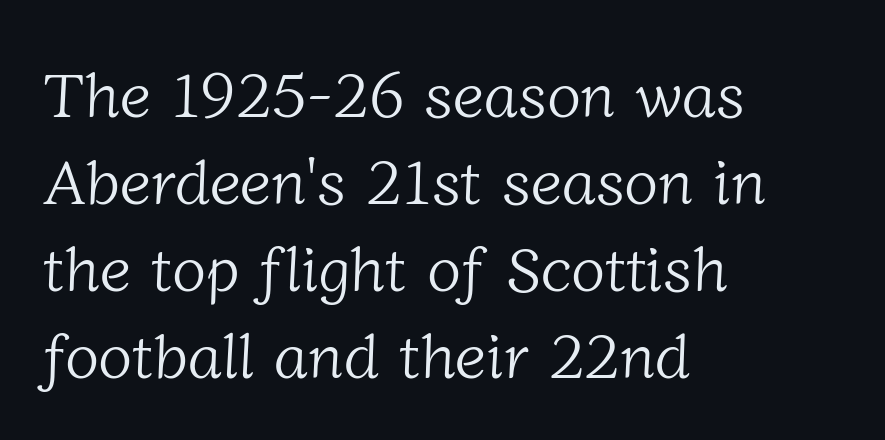
Q: Is the text bold? A: No.
Q: Is the typeface a serif or a sans-serif typeface? A: Serif.
Q: Is the text underlined? A: No.
Q: How is the paragraph aligned? A: Left-aligned.
Q: Is the spacing between letters normal or unusually wide? A: Normal.
Q: Is the spacing between lines tight, normal or loose? A: Normal.
Q: Width (condensed, normal, or wide)? A: Normal.
Q: Stroke contrast? A: Low.
Q: x-height? A: Medium.
Q: Monospaced? A: No.
